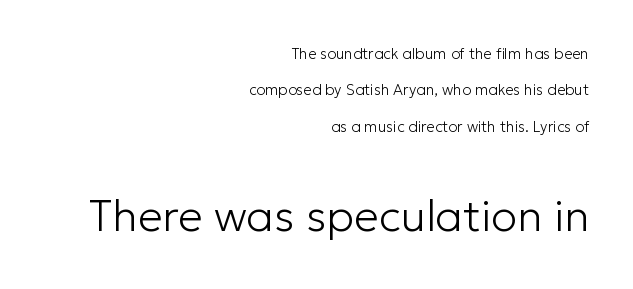
Q: Is the text bold? A: No.
Q: Is the text italic (slanted)? A: No, it is upright.
Q: Is the typeface a serif or a sans-serif typeface? A: Sans-serif.
Q: Is the text underlined? A: No.
Q: How is the paragraph aligned? A: Right-aligned.
Q: Is the spacing between letters normal or unusually wide? A: Normal.
Q: Is the spacing between lines tight, normal or loose? A: Loose.
Q: Which block of text is set in a larger size, the first (top) or the second (bottom)? A: The second (bottom) one.
Q: Width (condensed, normal, or wide)? A: Normal.
Q: Stroke contrast? A: Low.
Q: x-height? A: Medium.
Q: Monospaced? A: No.
